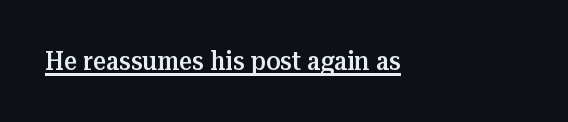
Q: Is the text bold? A: Semi-bold.
Q: Is the text italic (slanted)? A: No, it is upright.
Q: Is the text underlined? A: Yes.
Q: How is the paragraph aligned? A: Left-aligned.
Q: Is the spacing between letters normal or unusually wide? A: Normal.
